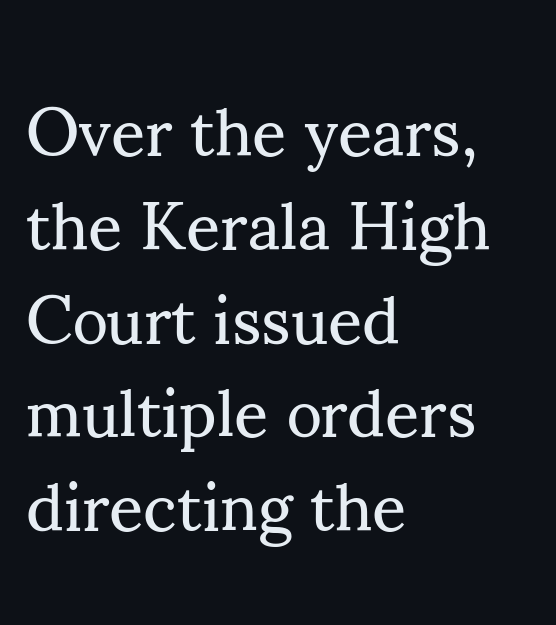
The image shows 67 px regular-weight serif type, upright; set left-aligned, normal line spacing (1.4x), normal letter spacing, not underlined; medium stroke contrast and a small x-height.
